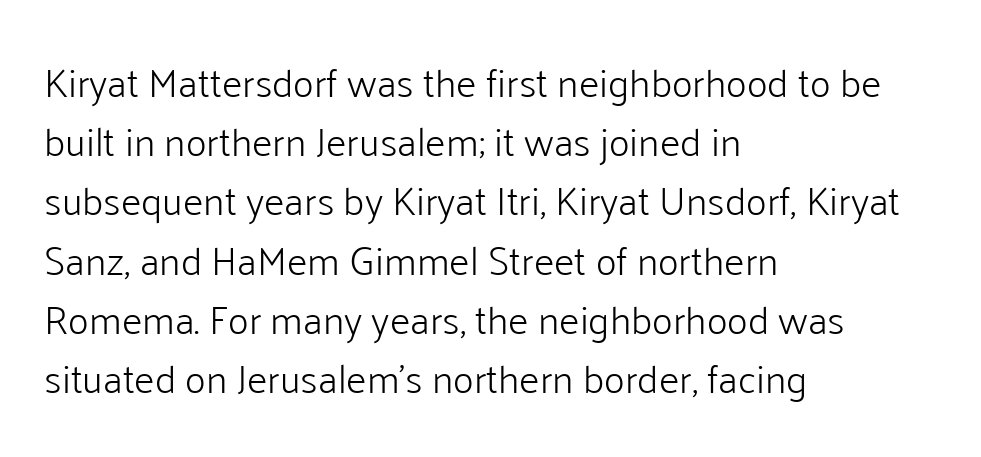
Q: Is the text bold? A: No.
Q: Is the text italic (slanted)? A: No, it is upright.
Q: Is the typeface a serif or a sans-serif typeface? A: Sans-serif.
Q: Is the text underlined? A: No.
Q: How is the paragraph aligned? A: Left-aligned.
Q: Is the spacing between letters normal or unusually wide? A: Normal.
Q: Is the spacing between lines tight, normal or loose? A: Normal.
Q: Width (condensed, normal, or wide)? A: Normal.
Q: Stroke contrast? A: Low.
Q: x-height? A: Medium.
Q: Monospaced? A: No.
